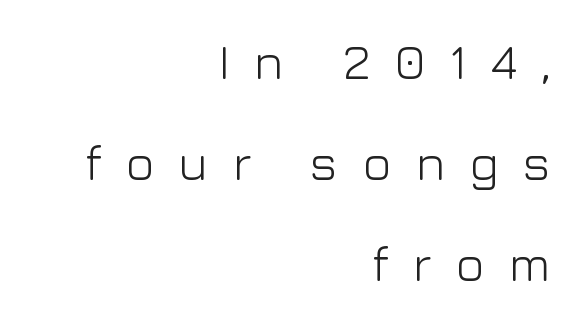
The image shows 50 px light sans-serif type, upright; set right-aligned, loose line spacing (2.02x), unusually wide letter spacing (+0.47 em), not underlined; low stroke contrast and a medium x-height.
